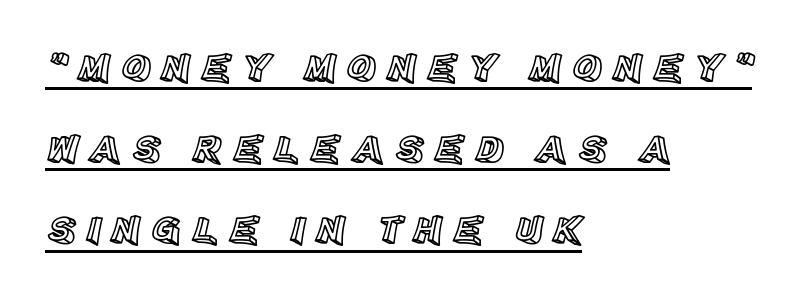
{"width": "normal", "x_height": "large", "monospaced": "no", "underline": "yes", "align": "left", "line_spacing": "loose", "line_spacing_ratio": 2.03, "letter_spacing": "wide", "letter_spacing_em": 0.25, "glyph_px": 40}
